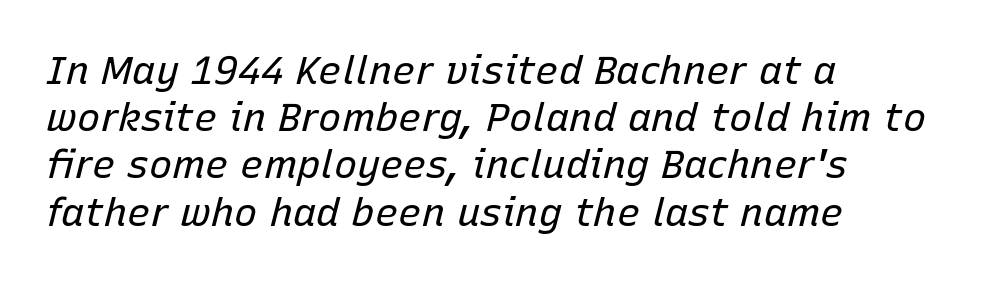
The image shows 39 px regular-weight type, italic (leaning right); set left-aligned, line spacing 1.21x, normal letter spacing, not underlined; low stroke contrast and a medium x-height.
